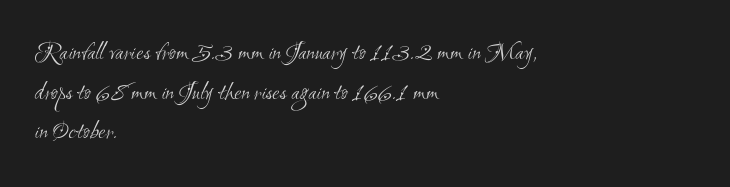
{"bold": "no", "underline": "no", "align": "left", "line_spacing": "normal", "line_spacing_ratio": 1.52, "letter_spacing": "normal", "letter_spacing_em": 0.0, "glyph_px": 26}
